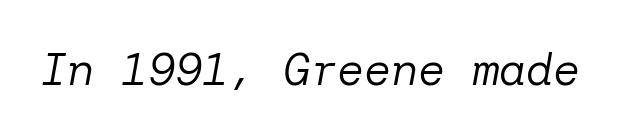
The image shows 45 px regular-weight type, italic (leaning right); set normal letter spacing, not underlined; low stroke contrast and a medium x-height.
